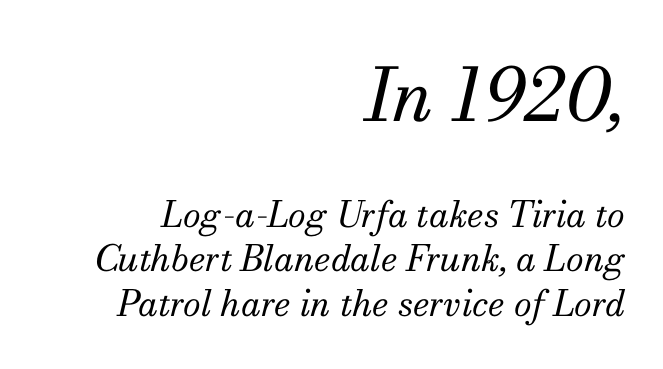
{"serif": "yes", "italic": "yes", "lean": "right", "slant_degrees": 13, "bold": "no", "weight": "regular", "width": "normal", "stroke_contrast": "medium", "x_height": "small", "monospaced": "no", "underline": "no", "align": "right", "line_spacing_ratio": 1.23, "letter_spacing": "normal", "letter_spacing_em": 0.0, "larger_block": "first", "size_ratio": 2.03, "glyph_px": 73}
